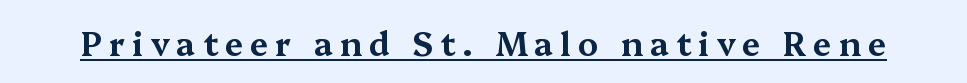
The image shows 33 px wide serif type, upright; set unusually wide letter spacing (+0.21 em), underlined; medium stroke contrast and a medium x-height.
